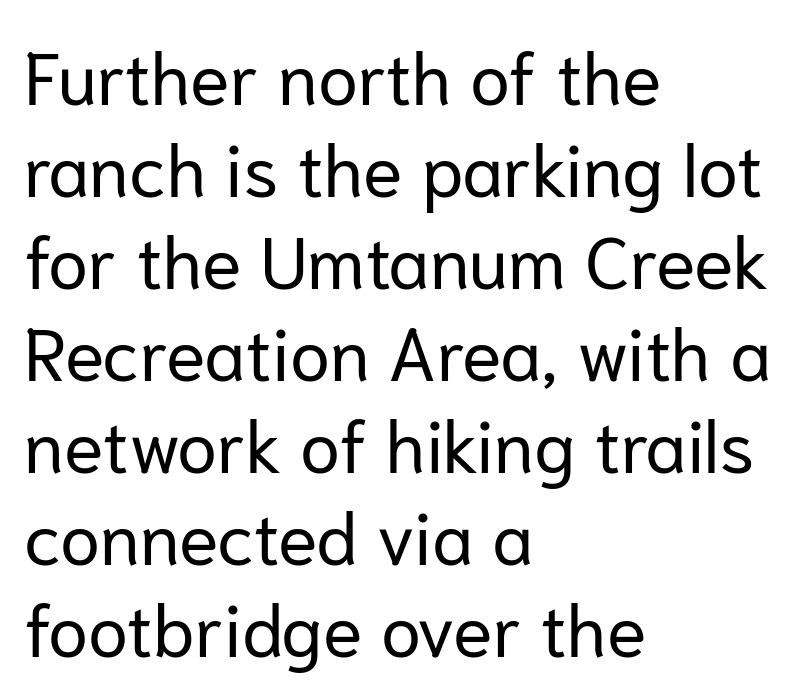
Q: Is the text bold? A: No.
Q: Is the text italic (slanted)? A: No, it is upright.
Q: Is the typeface a serif or a sans-serif typeface? A: Sans-serif.
Q: Is the text underlined? A: No.
Q: How is the paragraph aligned? A: Left-aligned.
Q: Is the spacing between letters normal or unusually wide? A: Normal.
Q: Is the spacing between lines tight, normal or loose? A: Normal.
Q: Width (condensed, normal, or wide)? A: Normal.
Q: Stroke contrast? A: Low.
Q: x-height? A: Medium.
Q: Monospaced? A: No.
